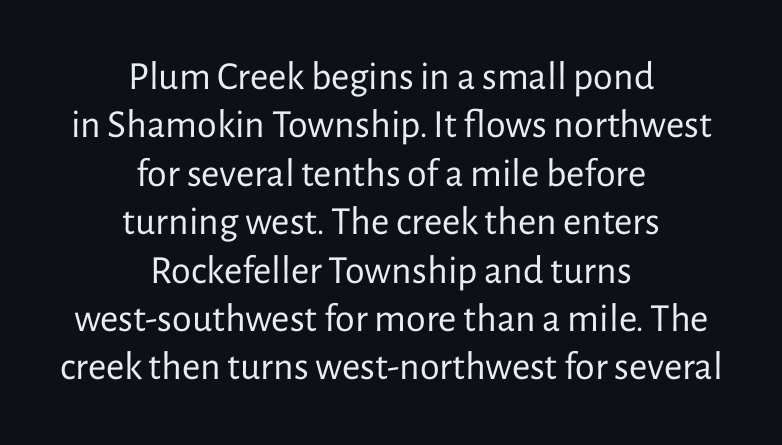
The image shows 40 px regular-weight sans-serif type, upright; set centered, line spacing 1.21x, normal letter spacing, not underlined; low stroke contrast and a medium x-height.
